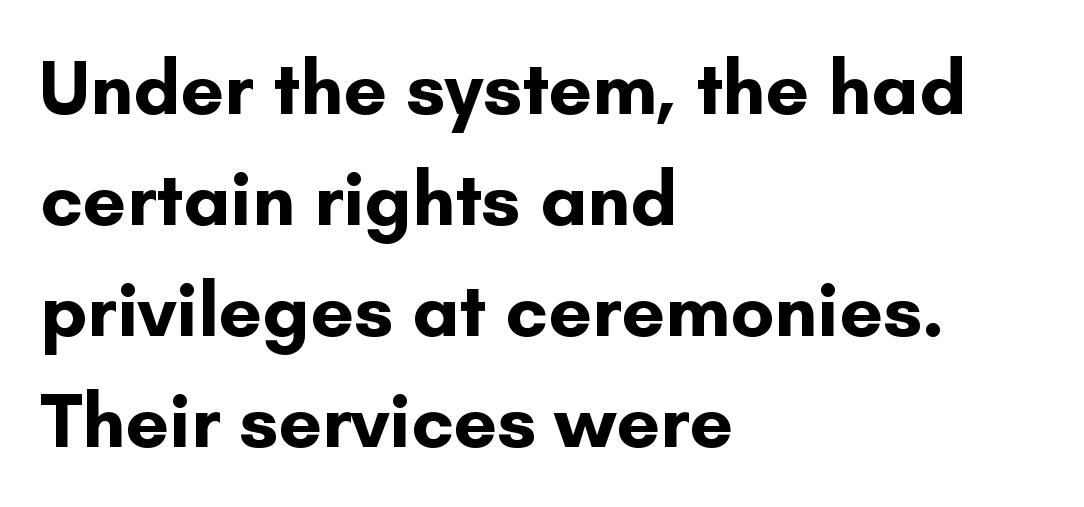
Q: Is the text bold? A: Yes.
Q: Is the text italic (slanted)? A: No, it is upright.
Q: Is the typeface a serif or a sans-serif typeface? A: Sans-serif.
Q: Is the text underlined? A: No.
Q: How is the paragraph aligned? A: Left-aligned.
Q: Is the spacing between letters normal or unusually wide? A: Normal.
Q: Is the spacing between lines tight, normal or loose? A: Normal.
Q: Width (condensed, normal, or wide)? A: Normal.
Q: Stroke contrast? A: Low.
Q: x-height? A: Small.
Q: Monospaced? A: No.
